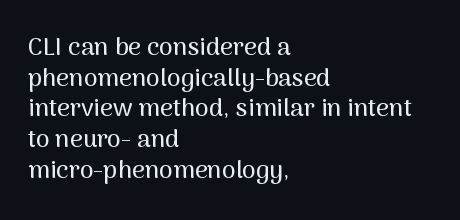
Which margin do the lines hug? The left one — the right edge is uneven. Bare-footed words on every line. Here the glyphs are tracked normally, forming tight word shapes. Does the lettering tilt? It doesn't — this is upright.
